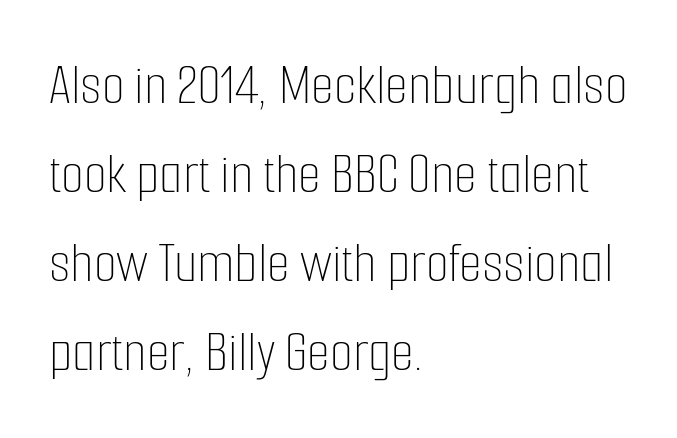
Q: Is the text bold? A: No.
Q: Is the text italic (slanted)? A: No, it is upright.
Q: Is the text underlined? A: No.
Q: How is the paragraph aligned? A: Left-aligned.
Q: Is the spacing between letters normal or unusually wide? A: Normal.
Q: Is the spacing between lines tight, normal or loose? A: Normal.
Q: Width (condensed, normal, or wide)? A: Condensed.
Q: Stroke contrast? A: Low.
Q: x-height? A: Medium.
Q: Monospaced? A: No.
